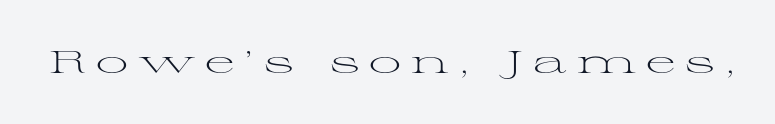
The image shows 32 px light, wide serif type, upright; set unusually wide letter spacing (+0.31 em), not underlined; medium stroke contrast and a medium x-height.
